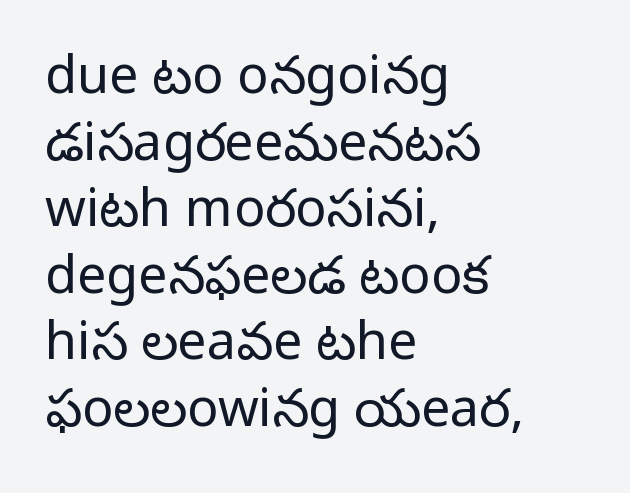
Alignment: flush left. Reading down the column, the eye jumps a familiar distance to each next line. Font category for this specimen: sans-serif. Unmarked baselines from the first word to the last. The rendering keeps characters at their native spacing.
